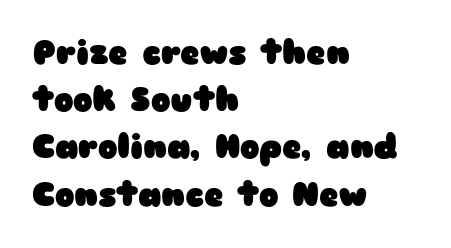
The image shows 33 px heavy, wide sans-serif type, upright; set left-aligned, normal line spacing (1.43x), normal letter spacing, not underlined; low stroke contrast and a medium x-height.
